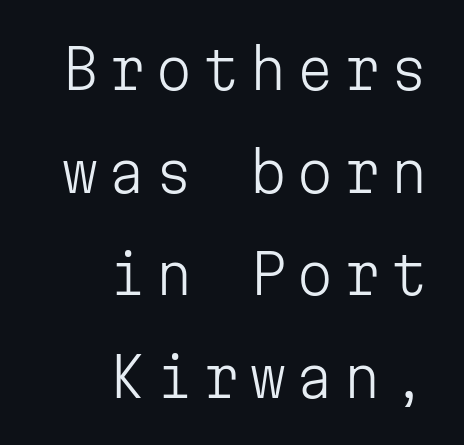
Does the copy run flush right? Yes — the right margin is perfectly even. Every character here occupies the same horizontal width, giving the sample a typewriter-like rhythm. Bold? No — there's no thickening of the strokes. If you measured baseline to baseline, you'd find a long distance.
